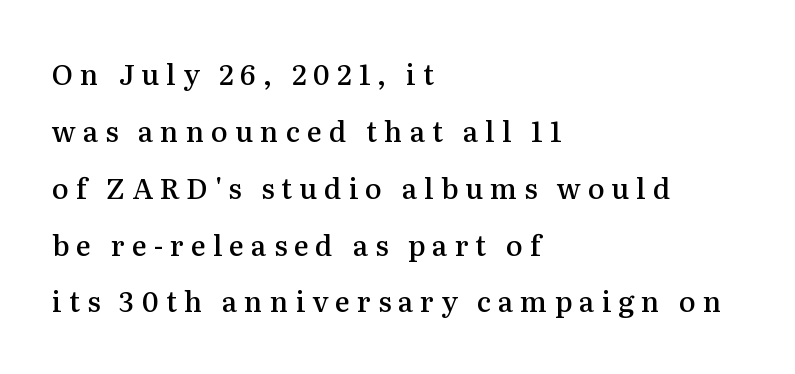
Horizontally, the lines are justified to the leading edge only. The face used here is proportionally spaced, like ordinary book or web type. Posture: vertical. The face used here is rendered with a markedly widened letterfit. Font category for this specimen: serif.
